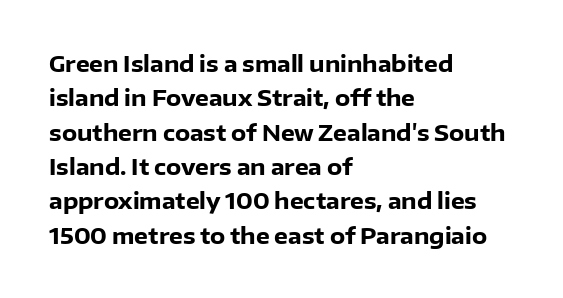
{"italic": "no", "bold": "yes", "underline": "no", "align": "left", "line_spacing": "normal", "line_spacing_ratio": 1.56, "letter_spacing": "normal", "letter_spacing_em": 0.0, "glyph_px": 22}
